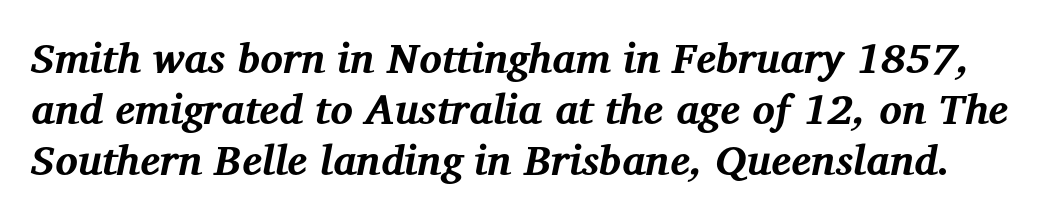
Q: Is the text bold? A: Yes.
Q: Is the text italic (slanted)? A: Yes, it leans right by about 12 degrees.
Q: Is the typeface a serif or a sans-serif typeface? A: Serif.
Q: Is the text underlined? A: No.
Q: Is the spacing between letters normal or unusually wide? A: Normal.
Q: Width (condensed, normal, or wide)? A: Normal.
Q: Stroke contrast? A: Medium.
Q: x-height? A: Medium.
Q: Monospaced? A: No.
